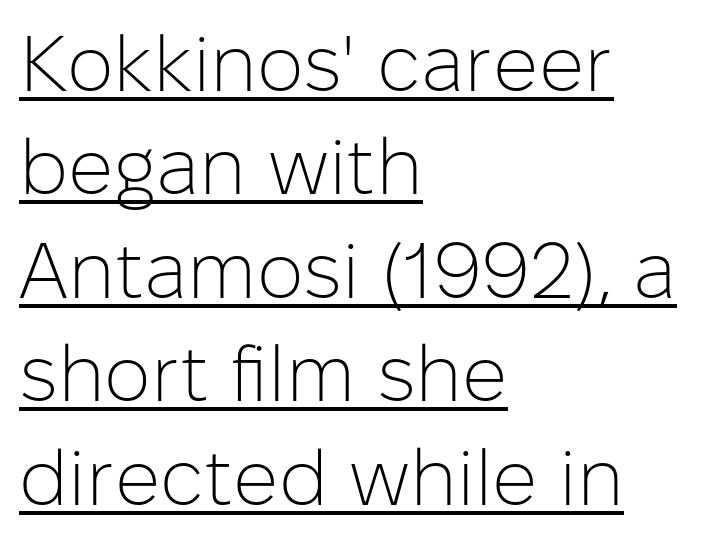
The image shows 79 px light sans-serif type, upright; set left-aligned, normal line spacing (1.31x), normal letter spacing, underlined; low stroke contrast and a medium x-height.
